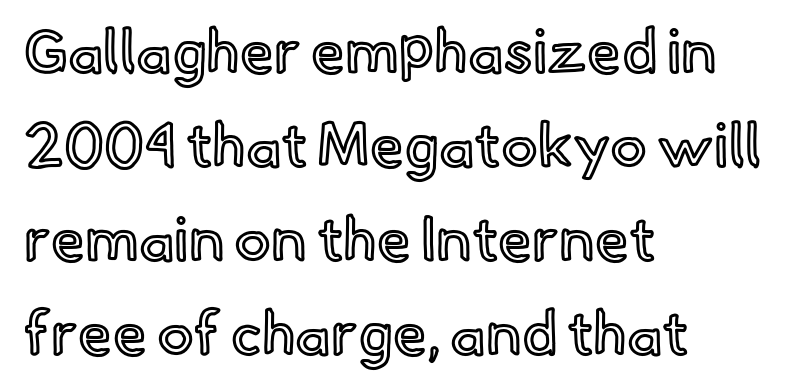
{"italic": "no", "width": "normal", "x_height": "small", "monospaced": "no", "underline": "no", "align": "left", "line_spacing": "normal", "line_spacing_ratio": 1.54, "letter_spacing": "normal", "letter_spacing_em": 0.0, "glyph_px": 61}
